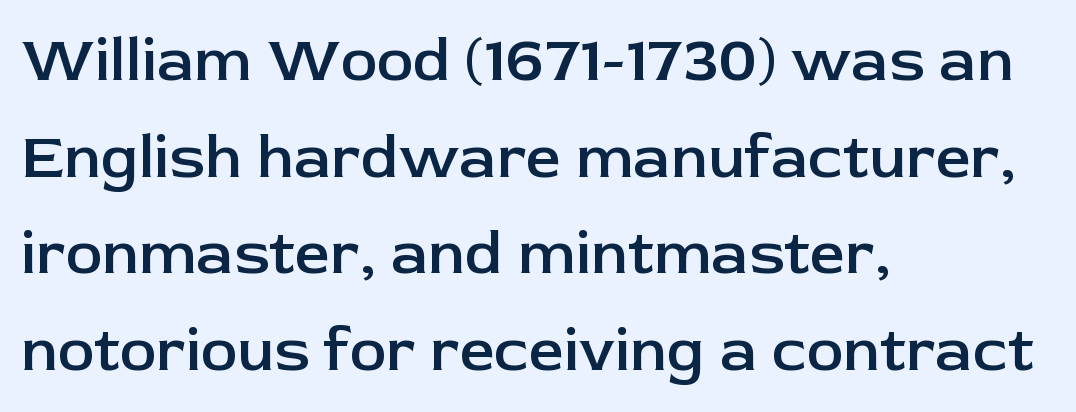
Q: Is the text bold? A: Semi-bold.
Q: Is the text italic (slanted)? A: No, it is upright.
Q: Is the typeface a serif or a sans-serif typeface? A: Sans-serif.
Q: Is the text underlined? A: No.
Q: How is the paragraph aligned? A: Left-aligned.
Q: Is the spacing between letters normal or unusually wide? A: Normal.
Q: Is the spacing between lines tight, normal or loose? A: Normal.
Q: Width (condensed, normal, or wide)? A: Normal.
Q: Stroke contrast? A: Low.
Q: x-height? A: Medium.
Q: Monospaced? A: No.
